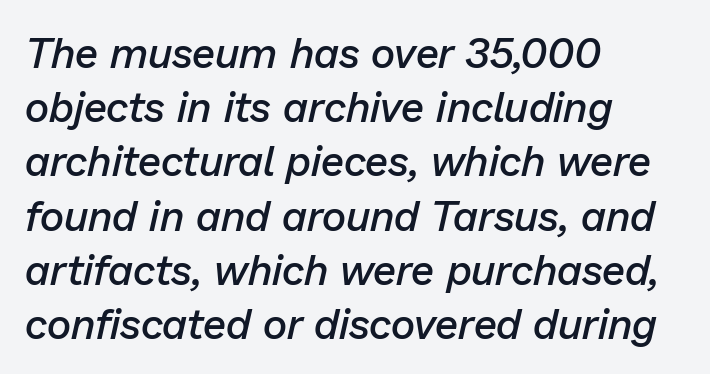
The image shows 42 px semibold type, italic (leaning right); set left-aligned, normal line spacing (1.29x), normal letter spacing, not underlined; low stroke contrast and a medium x-height.
